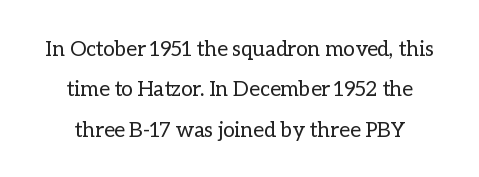
The image shows 21 px text type, upright; set centered, loose line spacing (1.92x), normal letter spacing, not underlined.
